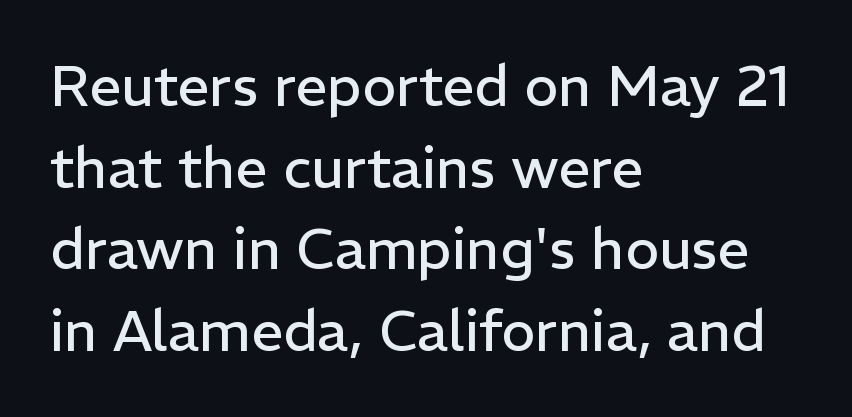
The specimen omits any rule beneath the text block's lines. Caption: multi-line text, flush left, ragged right. The face used here is rendered with its standard letterfit. Think of a printed novel: that variable character pitch is what you see here. Heaviness? Minimal to ordinary, like unemphasized prose. The axis of the letterforms is exactly vertical.
